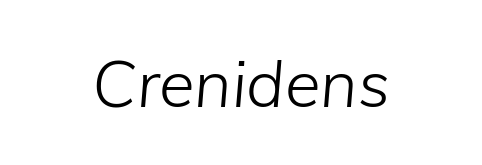
Is this a fixed-width face? No — the glyphs have proportional, varying widths. A light-to-regular cut is what we see here. The passage is arranged like a title page — every line centered. Nothing unusual about the tracking: characters are spaced as the font intends.
